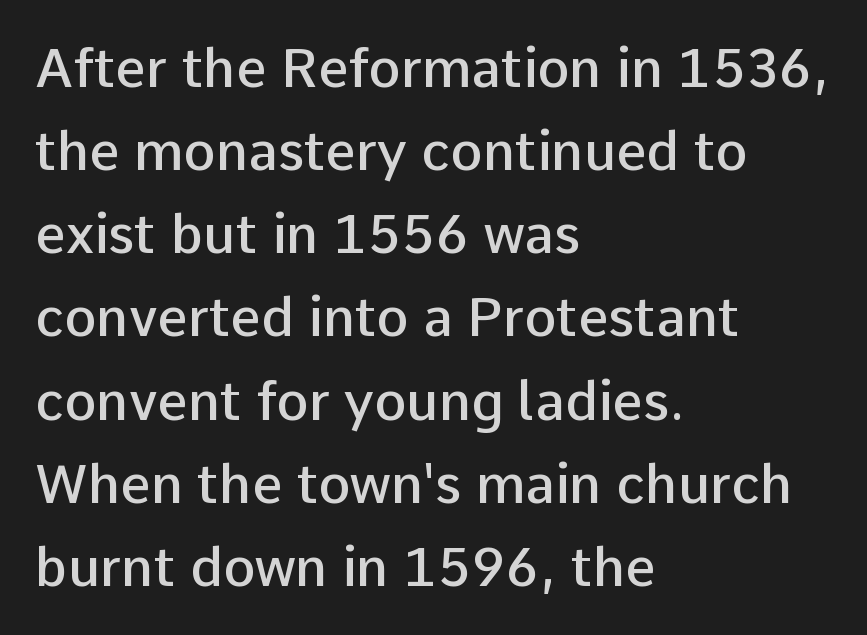
The image shows 54 px semibold sans-serif type, upright; set left-aligned, normal line spacing (1.54x), normal letter spacing, not underlined; low stroke contrast and a medium x-height.
